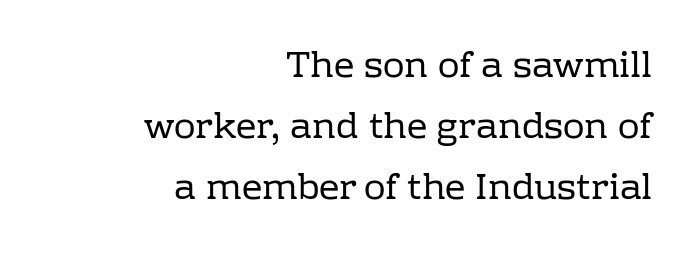
{"serif": "yes", "italic": "no", "bold": "no", "weight": "regular", "width": "normal", "stroke_contrast": "low", "x_height": "medium", "monospaced": "no", "underline": "no", "align": "right", "line_spacing": "normal", "line_spacing_ratio": 1.7, "letter_spacing": "normal", "letter_spacing_em": 0.0, "glyph_px": 36}
